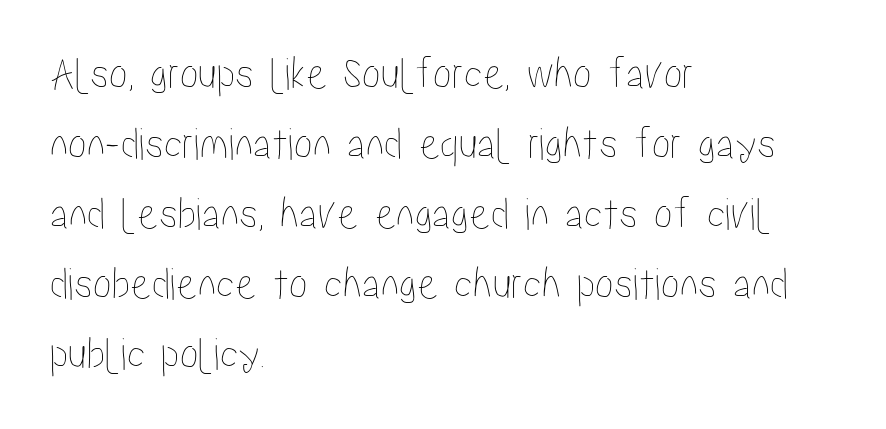
Each row of text sits above clean, open space. The gaps between neighbouring characters are ordinary and unremarkable. The rag falls on the right side of this text block. The passage shown stacks its lines at a standard gap. It's the straight-up-and-down kind of type. Character widths vary here, with narrow letters taking less room than wide ones.
